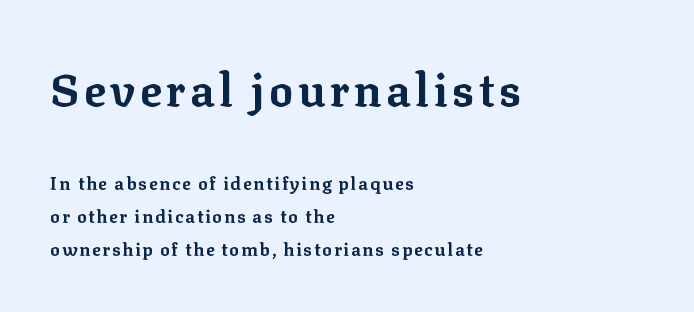
Q: Is the text bold? A: Yes.
Q: Is the text italic (slanted)? A: No, it is upright.
Q: Is the typeface a serif or a sans-serif typeface? A: Serif.
Q: Is the text underlined? A: No.
Q: How is the paragraph aligned? A: Left-aligned.
Q: Which block of text is set in a larger size, the first (top) or the second (bottom)? A: The first (top) one.
Q: Width (condensed, normal, or wide)? A: Normal.
Q: Stroke contrast? A: Low.
Q: x-height? A: Medium.
Q: Monospaced? A: No.
